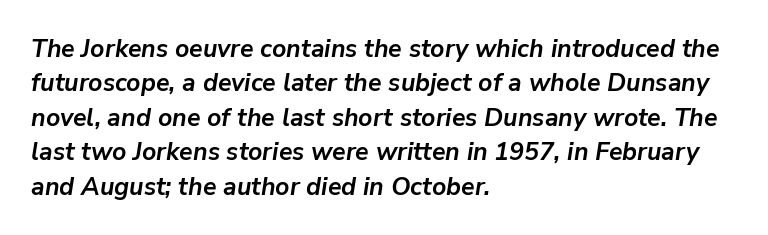
No extra tracking has been applied to these lines. Caption: bold face, heavy strokes. The rendering uses a moderate line-height, typical for paragraphs. The foot of each line stays bare and open. Casual observation: everything's shoved over to the left. Compared with ordinary roman type, these characters are visibly tilted.
